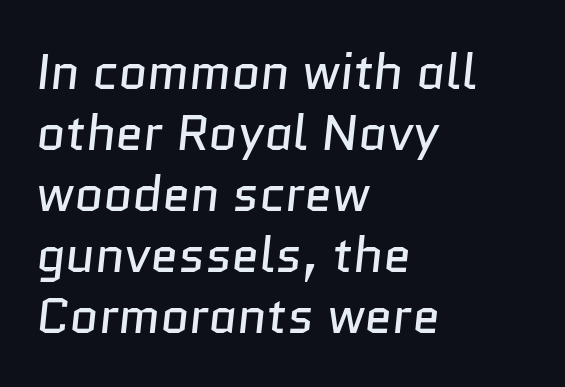
The letterforms sit at book weight or below. Do the characters align in a grid? No, the font is proportional. This sample uses a sans-serif face. What stands out about the letter spacing? Nothing — it is the standard amount.
